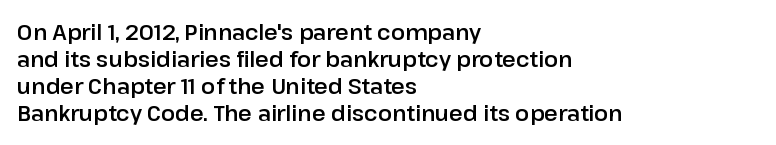
The letters stand straight up with perfectly vertical stems. Tracking here is standard; glyphs follow each other at the usual distance. Whoever set this chose a conventional vertical rhythm. The paragraph has a hard left edge and a soft right edge. Has an underline been added? It has not.
